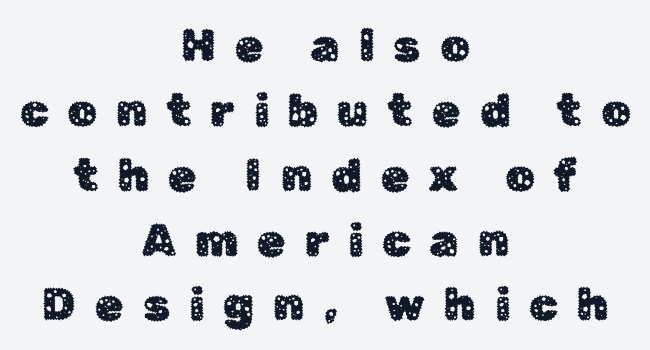
{"serif": "no", "italic": "no", "width": "normal", "stroke_contrast": "low", "x_height": "medium", "monospaced": "no", "underline": "no", "align": "center", "line_spacing": "normal", "line_spacing_ratio": 1.41, "letter_spacing": "wide", "letter_spacing_em": 0.42, "glyph_px": 46}
